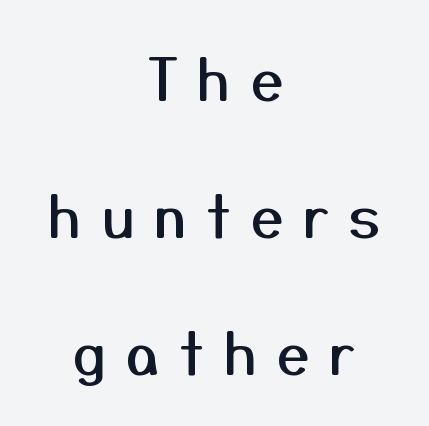
{"serif": "no", "italic": "no", "width": "normal", "stroke_contrast": "medium", "x_height": "medium", "monospaced": "no", "underline": "no", "align": "center", "line_spacing": "loose", "line_spacing_ratio": 2.4, "letter_spacing": "wide", "letter_spacing_em": 0.35, "glyph_px": 57}
